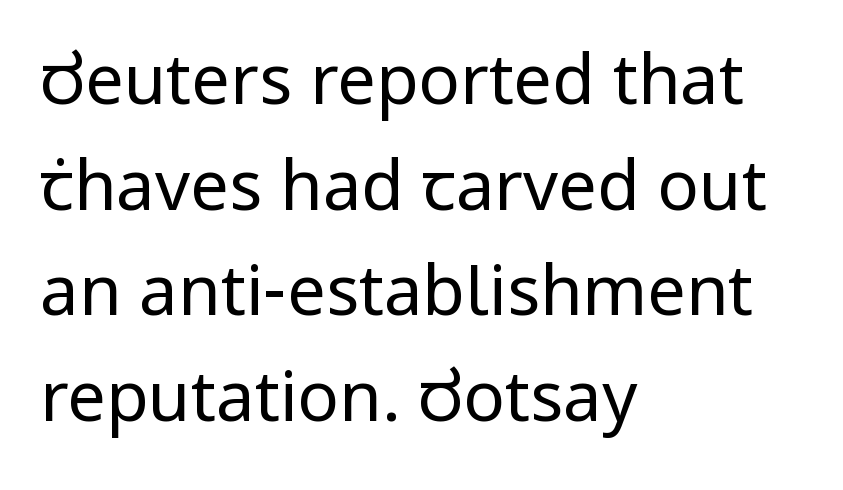
{"serif": "no", "italic": "no", "bold": "no", "weight": "regular", "width": "normal", "stroke_contrast": "low", "x_height": "medium", "monospaced": "no", "underline": "no", "align": "left", "line_spacing": "normal", "line_spacing_ratio": 1.53, "letter_spacing": "normal", "letter_spacing_em": 0.0, "glyph_px": 69}
